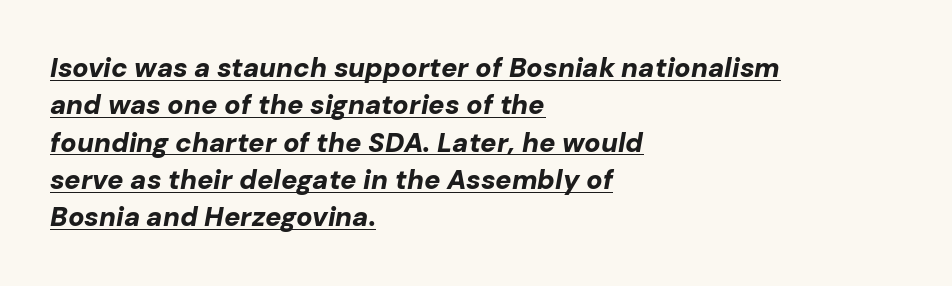
Q: Is the text bold? A: Yes.
Q: Is the text italic (slanted)? A: Yes, it leans right by about 10 degrees.
Q: Is the text underlined? A: Yes.
Q: How is the paragraph aligned? A: Left-aligned.
Q: Is the spacing between letters normal or unusually wide? A: Normal.
Q: Is the spacing between lines tight, normal or loose? A: Normal.
